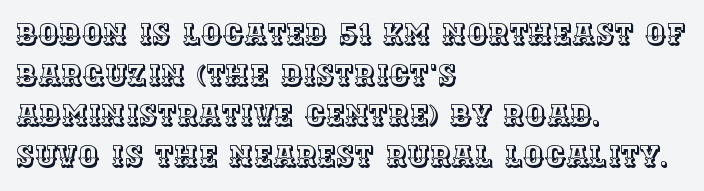
Q: Is the text italic (slanted)? A: No, it is upright.
Q: Is the text underlined? A: No.
Q: How is the paragraph aligned? A: Left-aligned.
Q: Is the spacing between letters normal or unusually wide? A: Normal.
Q: Is the spacing between lines tight, normal or loose? A: Normal.
Q: Width (condensed, normal, or wide)? A: Normal.
Q: x-height? A: Large.
Q: Monospaced? A: No.
